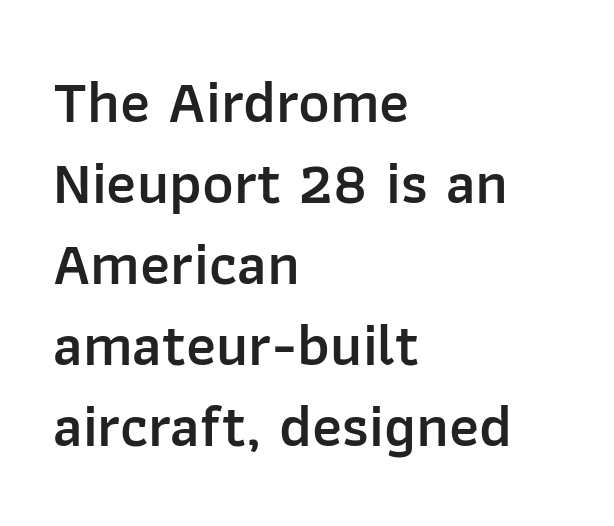
{"serif": "no", "italic": "no", "bold": "semi", "weight": "semibold", "width": "normal", "stroke_contrast": "low", "x_height": "medium", "monospaced": "no", "underline": "no", "align": "left", "line_spacing": "normal", "line_spacing_ratio": 1.35, "letter_spacing": "normal", "letter_spacing_em": 0.0, "glyph_px": 60}
